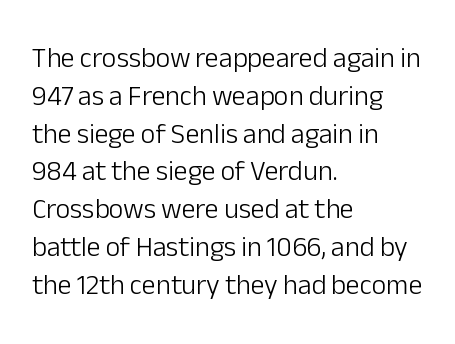
The passage shown is not bold in any degree. This sample is left-justified, so line endings fall wherever the words run out. Anything drawn beneath the words? Only blank space. The passage shown is typed in a proportional face where columns would drift. The tracking reads as untouched default to a designer's eye. Do the letters lean? They stand straight.
